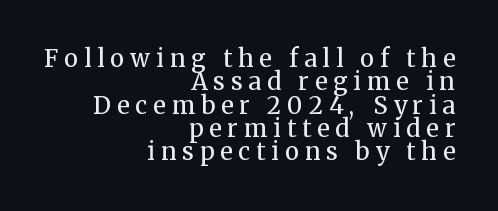
The image shows 24 px text type, upright; set right-aligned, tight line spacing (0.97x), unusually wide letter spacing (+0.25 em), not underlined.
